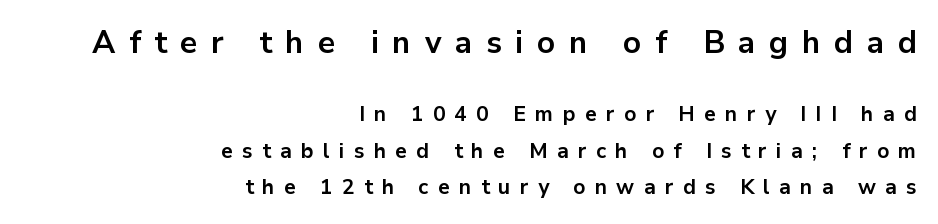
The image shows 31 px bold sans-serif type, upright; set right-aligned, line spacing 1.73x, unusually wide letter spacing (+0.44 em), not underlined; the first (top) block is 1.48x larger; low stroke contrast and a medium x-height.
